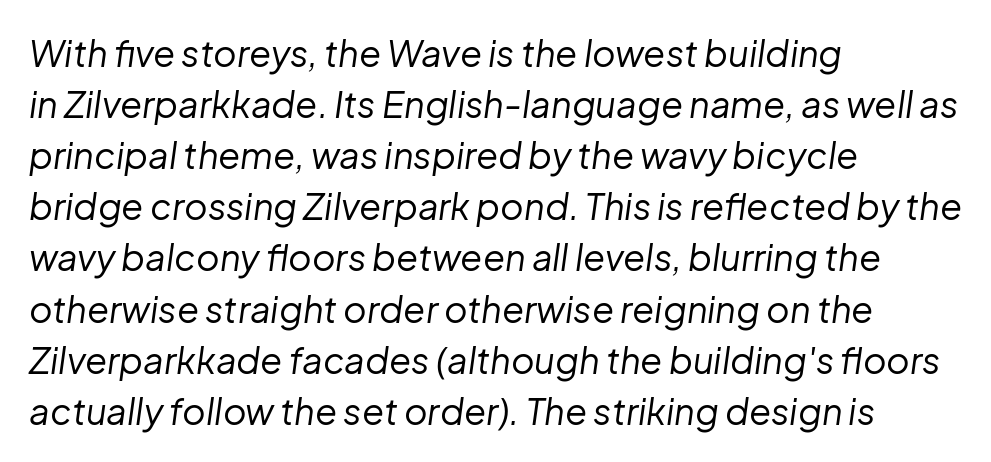
Q: Is the text bold? A: No.
Q: Is the text italic (slanted)? A: Yes, it leans right by about 8 degrees.
Q: Is the text underlined? A: No.
Q: How is the paragraph aligned? A: Left-aligned.
Q: Is the spacing between letters normal or unusually wide? A: Normal.
Q: Is the spacing between lines tight, normal or loose? A: Normal.
Q: Width (condensed, normal, or wide)? A: Normal.
Q: Stroke contrast? A: Low.
Q: x-height? A: Medium.
Q: Monospaced? A: No.
